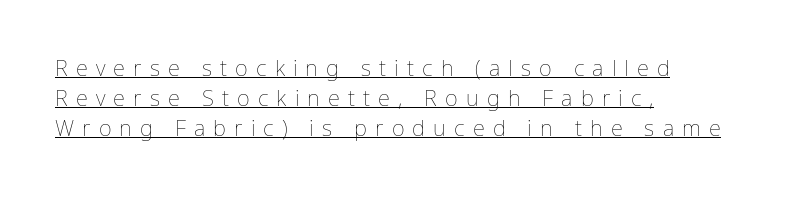
The image shows 22 px text type, upright; set left-aligned, normal line spacing (1.37x), unusually wide letter spacing (+0.37 em), underlined.
